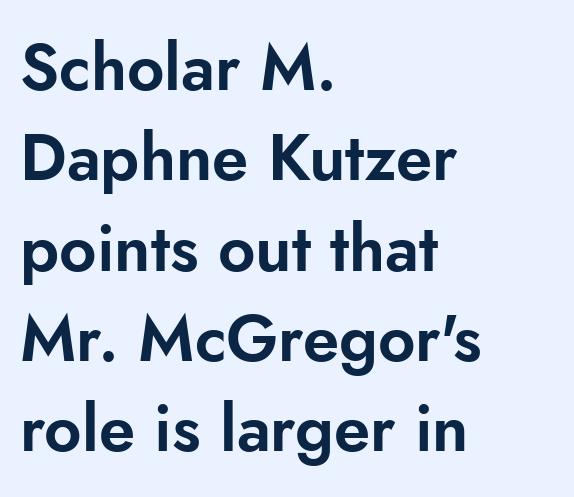
{"serif": "no", "italic": "no", "width": "normal", "stroke_contrast": "low", "x_height": "small", "monospaced": "no", "underline": "no", "align": "left", "line_spacing": "normal", "line_spacing_ratio": 1.39, "letter_spacing": "normal", "letter_spacing_em": 0.0, "glyph_px": 65}
